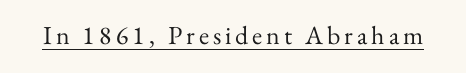
Q: Is the text bold? A: No.
Q: Is the text italic (slanted)? A: No, it is upright.
Q: Is the text underlined? A: Yes.
